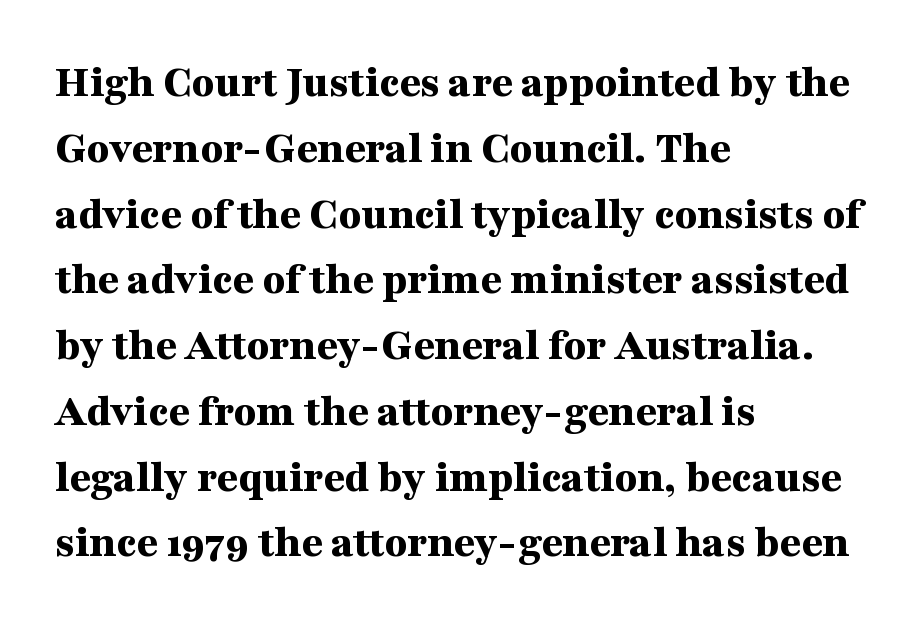
Alignment: flush left. A typesetter would call this leading conventional body-copy spacing. Small tapered or slab feet sit at the stroke ends, so this counts as serif. Bold? Absolutely — the strokes are thick and heavy. This rendering leaves character spacing at its baseline value. Check the space under the baseline: it is left empty.
